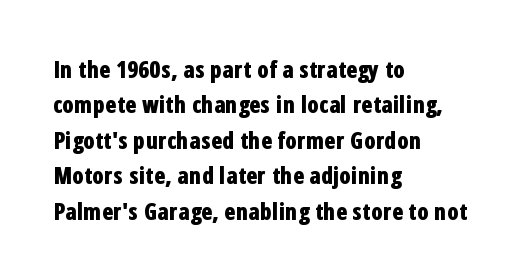
The strip under each line holds only bare page. The designer left line spacing at the default. Typeset ragged right — the left edge is the straight one. Heavy-handed strokes throughout: this text is bold.
